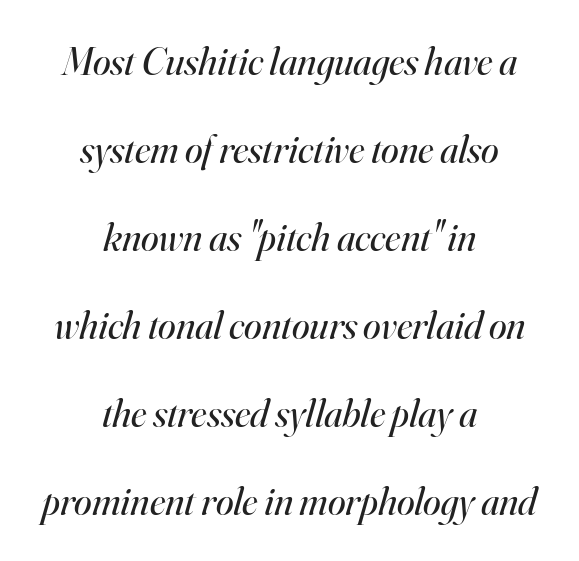
{"serif": "yes", "italic": "yes", "lean": "right", "slant_degrees": 16, "bold": "no", "weight": "regular", "width": "normal", "stroke_contrast": "high", "x_height": "small", "monospaced": "no", "underline": "no", "align": "center", "line_spacing": "loose", "line_spacing_ratio": 2.2, "letter_spacing": "normal", "letter_spacing_em": 0.0, "glyph_px": 40}
